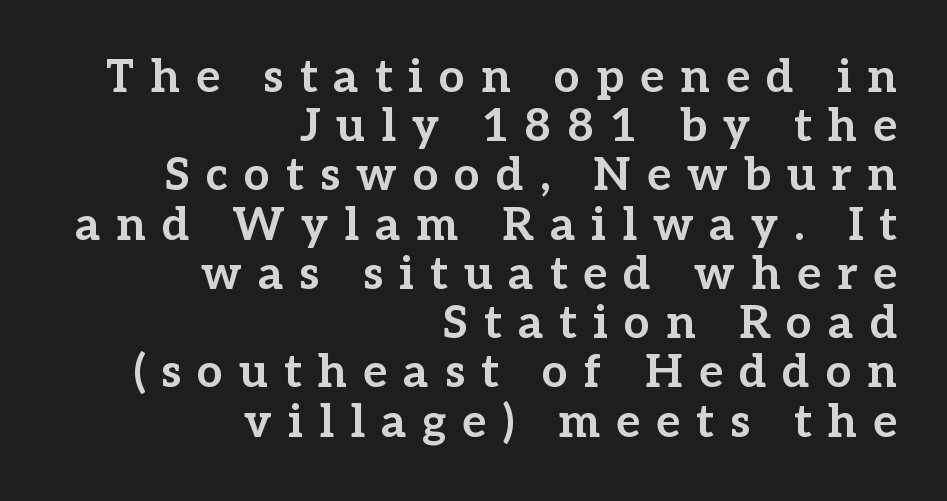
A typesetter would mark this as roman, not italic. The string is rendered with underlining switched off. Each word looks stretched out because of the extra space between its letters. These lines carry a lot of weight — the face is fully bold. The lines in this sample share a right terminus and differ only in where they begin.
